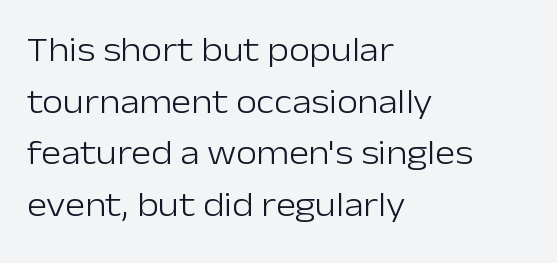
Q: Is the text bold? A: No.
Q: Is the text italic (slanted)? A: No, it is upright.
Q: Is the typeface a serif or a sans-serif typeface? A: Sans-serif.
Q: Is the text underlined? A: No.
Q: How is the paragraph aligned? A: Left-aligned.
Q: Is the spacing between letters normal or unusually wide? A: Normal.
Q: Is the spacing between lines tight, normal or loose? A: Normal.
Q: Width (condensed, normal, or wide)? A: Normal.
Q: Stroke contrast? A: Low.
Q: x-height? A: Medium.
Q: Monospaced? A: No.
